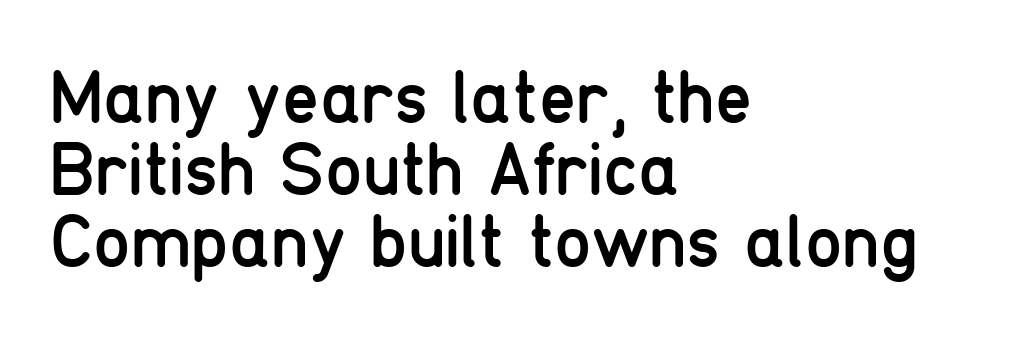
The weight would be labelled regular, book, light, or lighter still. The horizontal fit of the characters is conventional and even. Vertical spacing — tight. This is the regular roman posture of the typeface. The area under the type is left untouched. Here the designer chose a conventional face with non-uniform glyph widths.
